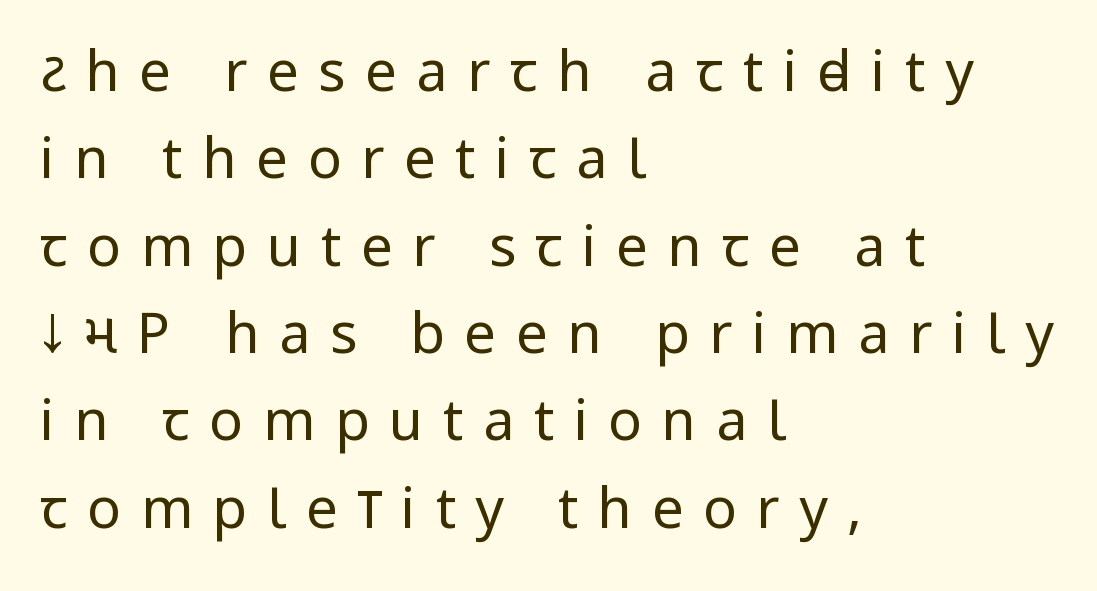
{"serif": "no", "italic": "no", "bold": "no", "weight": "regular", "width": "condensed", "stroke_contrast": "low", "x_height": "large", "monospaced": "no", "underline": "no", "align": "left", "line_spacing": "normal", "line_spacing_ratio": 1.56, "letter_spacing": "wide", "letter_spacing_em": 0.35, "glyph_px": 56}
